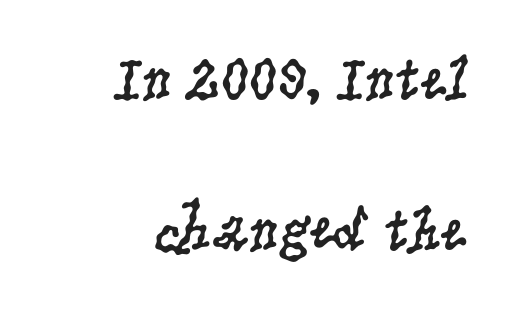
The image shows 61 px regular-weight, condensed serif type; set loose line spacing (2.47x), normal letter spacing, not underlined; low stroke contrast and a large x-height.
